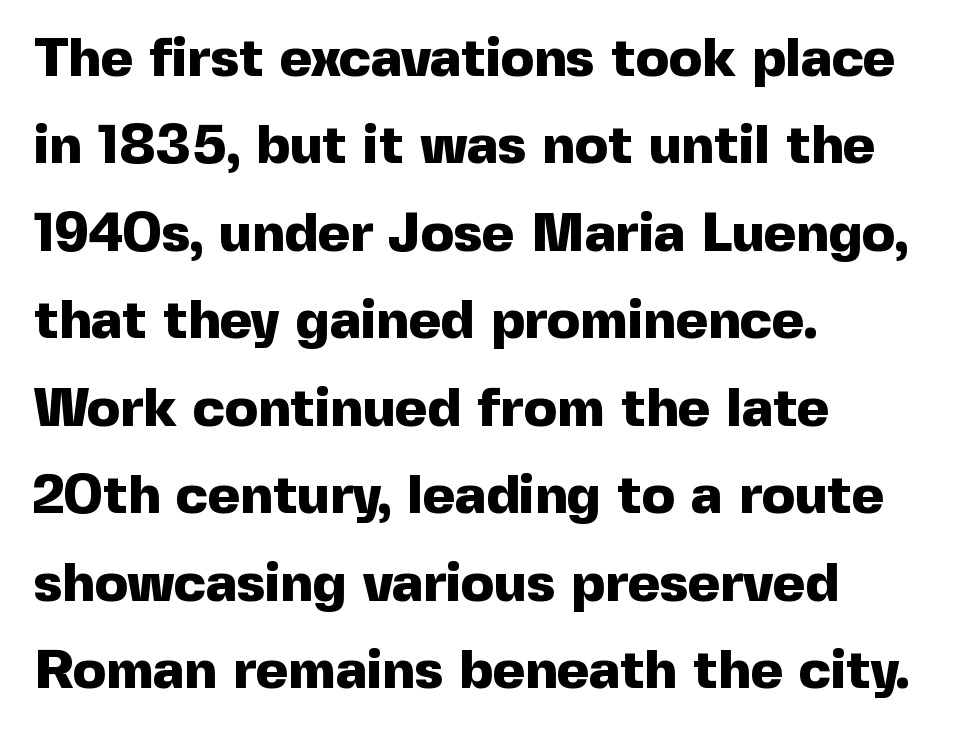
Q: Is the text bold? A: Yes.
Q: Is the text italic (slanted)? A: No, it is upright.
Q: Is the typeface a serif or a sans-serif typeface? A: Sans-serif.
Q: Is the text underlined? A: No.
Q: How is the paragraph aligned? A: Left-aligned.
Q: Is the spacing between letters normal or unusually wide? A: Normal.
Q: Is the spacing between lines tight, normal or loose? A: Normal.
Q: Width (condensed, normal, or wide)? A: Normal.
Q: x-height? A: Medium.
Q: Monospaced? A: No.
